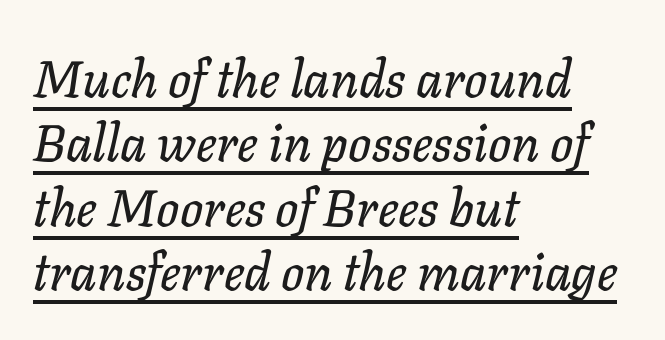
The image shows 51 px text type, italic (leaning right); set left-aligned, normal line spacing (1.26x), normal letter spacing, underlined; low stroke contrast and a medium x-height.
